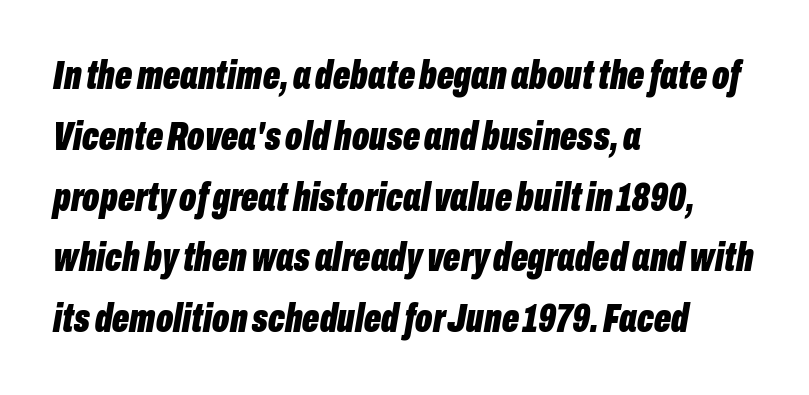
Normally led — the rows are evenly, conventionally spaced. Default kerning and tracking; the words read as compact shapes. Only glyphs here, with clear space below each row. Here the designer chose a conventional face with non-uniform glyph widths. The sample has been set heavy, in full bold.
